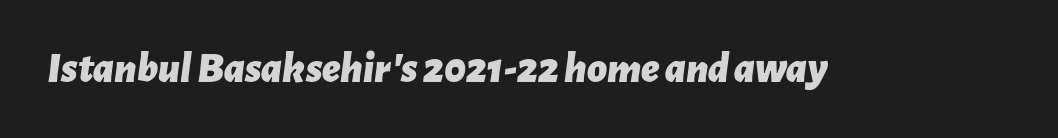
{"italic": "yes", "lean": "right", "slant_degrees": 7, "bold": "yes", "weight": "bold", "width": "normal", "stroke_contrast": "low", "x_height": "medium", "monospaced": "no", "underline": "no", "letter_spacing": "normal", "letter_spacing_em": 0.0, "glyph_px": 43}
